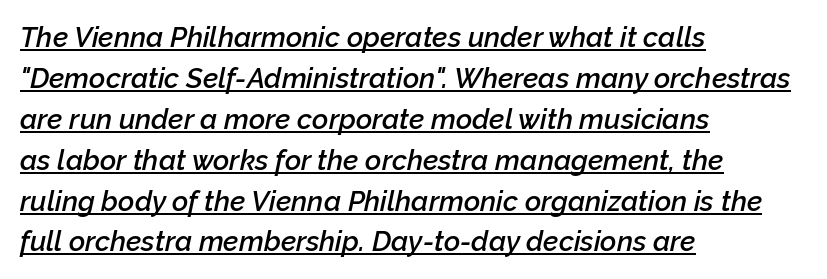
Q: Is the text bold? A: Semi-bold.
Q: Is the text italic (slanted)? A: Yes, it leans right by about 12 degrees.
Q: Is the text underlined? A: Yes.
Q: How is the paragraph aligned? A: Left-aligned.
Q: Is the spacing between letters normal or unusually wide? A: Normal.
Q: Is the spacing between lines tight, normal or loose? A: Normal.
Q: Width (condensed, normal, or wide)? A: Normal.
Q: Stroke contrast? A: Low.
Q: x-height? A: Medium.
Q: Monospaced? A: No.
